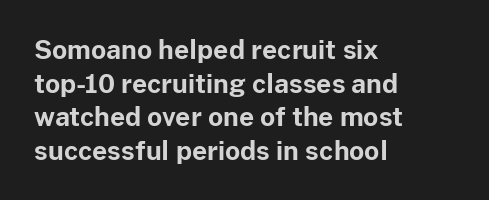
Regarding leading, the lines here are spaced in the standard way. Nothing unusual about the tracking: characters are spaced as the font intends. Clear beneath every line of the passage. The compositor pushed each line to the left boundary. Ascenders rise straight up at ninety degrees. The font is running at its bold setting.
